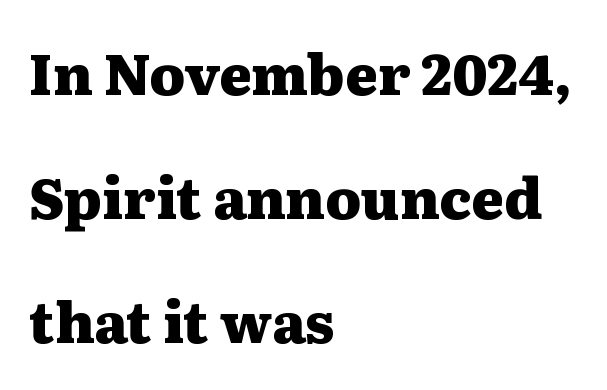
The image shows 56 px heavy, wide serif type, upright; set left-aligned, loose line spacing (2.21x), normal letter spacing, not underlined; medium stroke contrast and a medium x-height.
